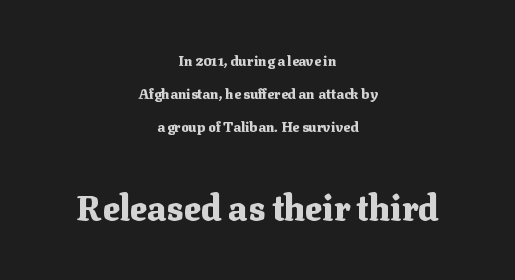
The image shows 35 px heavy serif type, upright; set centered, loose line spacing (2.37x), normal letter spacing, not underlined; the second (bottom) block is 2.5x larger; medium stroke contrast and a medium x-height.
